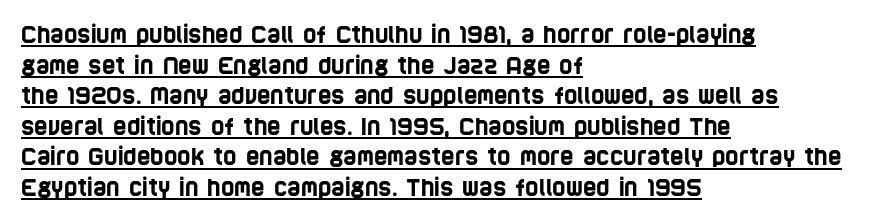
Q: Is the text underlined? A: Yes.
Q: How is the paragraph aligned? A: Left-aligned.
Q: Is the spacing between letters normal or unusually wide? A: Normal.
Q: Is the spacing between lines tight, normal or loose? A: Normal.
